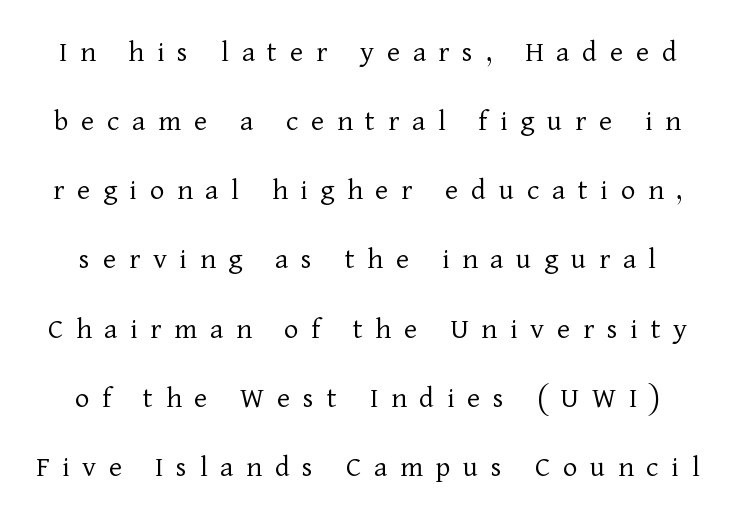
{"serif": "yes", "italic": "no", "bold": "no", "weight": "light", "width": "normal", "stroke_contrast": "low", "x_height": "medium", "monospaced": "no", "underline": "no", "line_spacing": "loose", "line_spacing_ratio": 2.23, "letter_spacing": "wide", "letter_spacing_em": 0.41, "glyph_px": 31}
